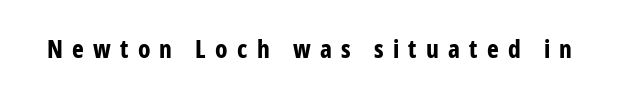
{"italic": "no", "bold": "yes", "underline": "no", "letter_spacing": "wide", "letter_spacing_em": 0.37, "glyph_px": 25}
